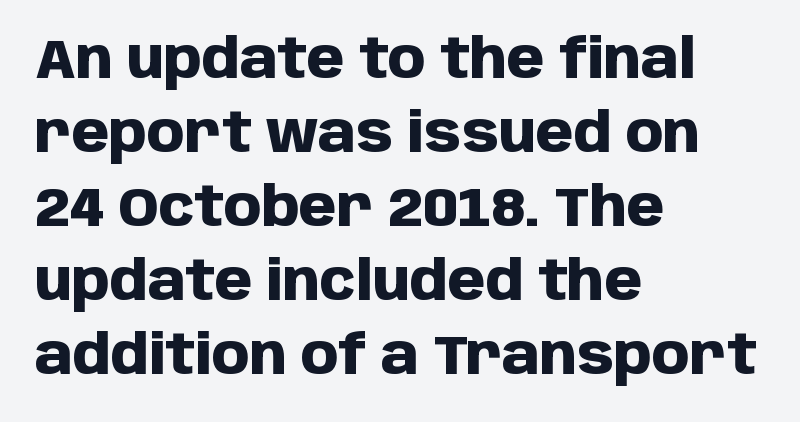
The image shows 54 px heavy sans-serif type, upright; set left-aligned, normal line spacing (1.37x), normal letter spacing, not underlined; low stroke contrast and a large x-height.
